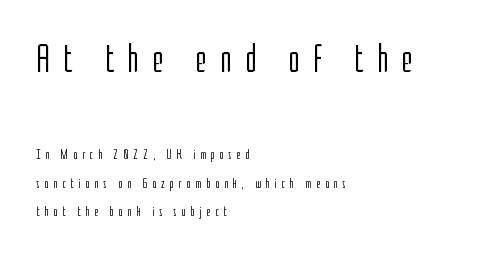
{"serif": "no", "italic": "no", "bold": "no", "weight": "light", "width": "condensed", "stroke_contrast": "low", "x_height": "medium", "monospaced": "no", "underline": "no", "align": "left", "line_spacing": "loose", "line_spacing_ratio": 2.03, "letter_spacing": "wide", "letter_spacing_em": 0.34, "larger_block": "first", "size_ratio": 2.79, "glyph_px": 39}
